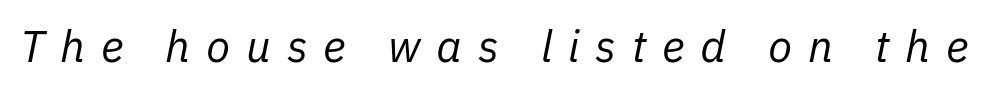
{"italic": "yes", "lean": "right", "slant_degrees": 11, "bold": "no", "weight": "regular", "width": "normal", "stroke_contrast": "low", "x_height": "medium", "monospaced": "no", "underline": "no", "letter_spacing": "wide", "letter_spacing_em": 0.36, "glyph_px": 44}
